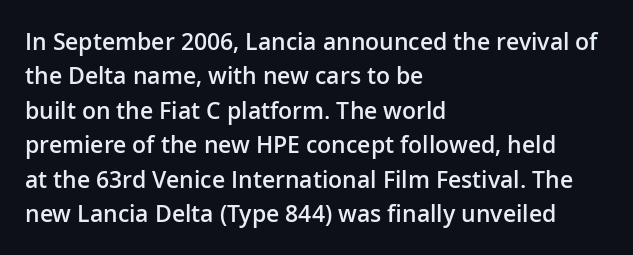
Q: Is the text bold? A: Semi-bold.
Q: Is the text italic (slanted)? A: No, it is upright.
Q: Is the text underlined? A: No.
Q: How is the paragraph aligned? A: Left-aligned.
Q: Is the spacing between letters normal or unusually wide? A: Normal.
Q: Is the spacing between lines tight, normal or loose? A: Normal.
